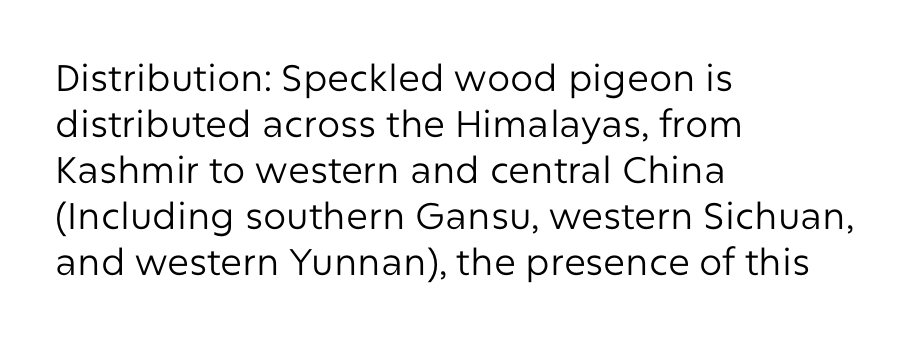
Are there feet on the stems? There aren't — it's a sans. The string is rendered with underlining switched off. Characters remain perfectly vertical along every line. Caption: multi-line text, flush left, ragged right. The letters sit at their default tracking, neither squeezed nor spread.
